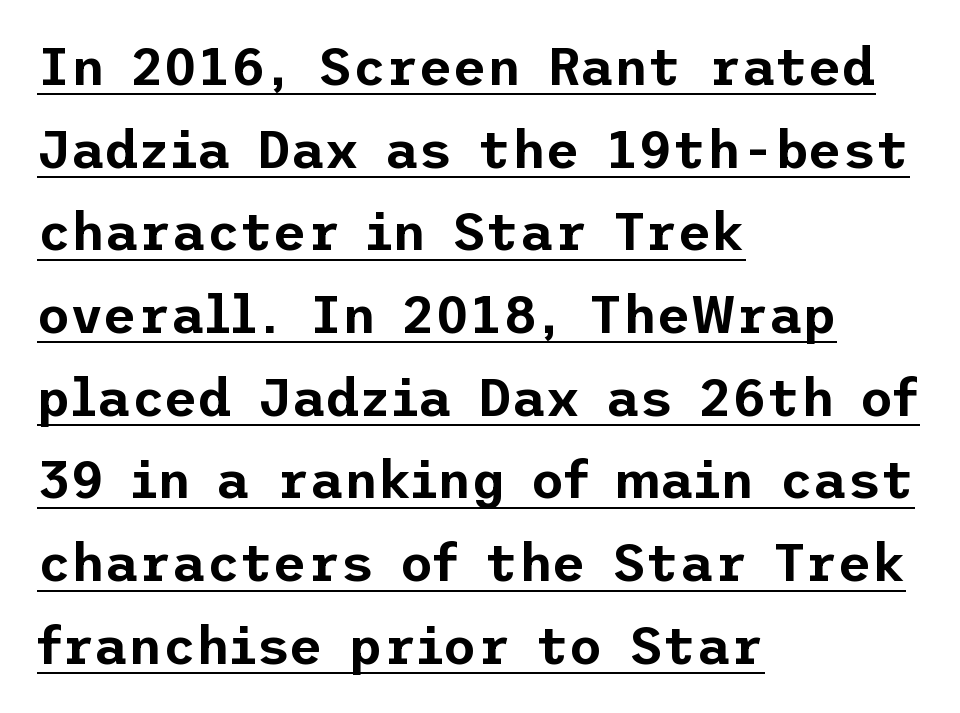
{"serif": "no", "italic": "no", "width": "normal", "stroke_contrast": "low", "x_height": "medium", "underline": "yes", "align": "left", "line_spacing": "normal", "line_spacing_ratio": 1.59, "letter_spacing": "normal", "letter_spacing_em": 0.0, "glyph_px": 52}
